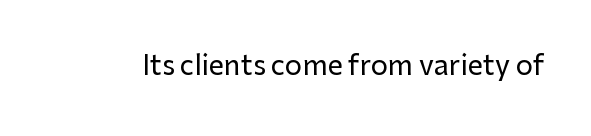
The image shows 27 px text type, upright; set normal letter spacing, not underlined.
